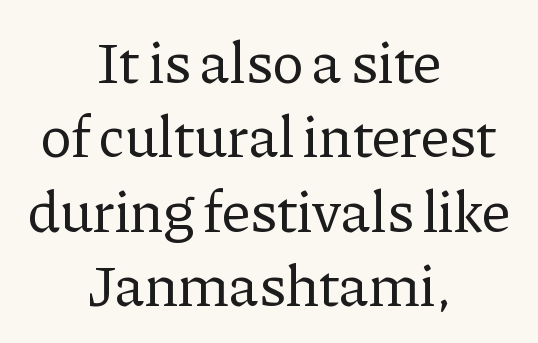
{"serif": "yes", "italic": "no", "bold": "no", "weight": "regular", "width": "normal", "stroke_contrast": "low", "x_height": "medium", "monospaced": "no", "underline": "no", "align": "center", "line_spacing": "normal", "line_spacing_ratio": 1.26, "letter_spacing": "normal", "letter_spacing_em": 0.0, "glyph_px": 59}
